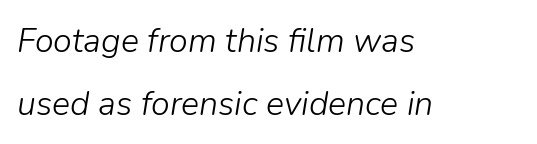
{"italic": "yes", "lean": "right", "slant_degrees": 9, "bold": "no", "weight": "light", "width": "normal", "stroke_contrast": "low", "x_height": "medium", "monospaced": "no", "underline": "no", "align": "left", "line_spacing_ratio": 1.85, "letter_spacing": "normal", "letter_spacing_em": 0.0, "glyph_px": 34}
